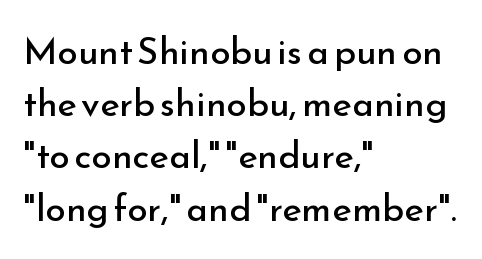
The designer left line spacing at the default. Every stem runs plumb, perpendicular to the baseline. Honestly, the letter spacing is just normal — you wouldn't notice it. The characters display no serif detailing; their extremities are plain. The rendering anchors every line to the left-hand side. The characters are drawn with everyday or finer stroke widths.
